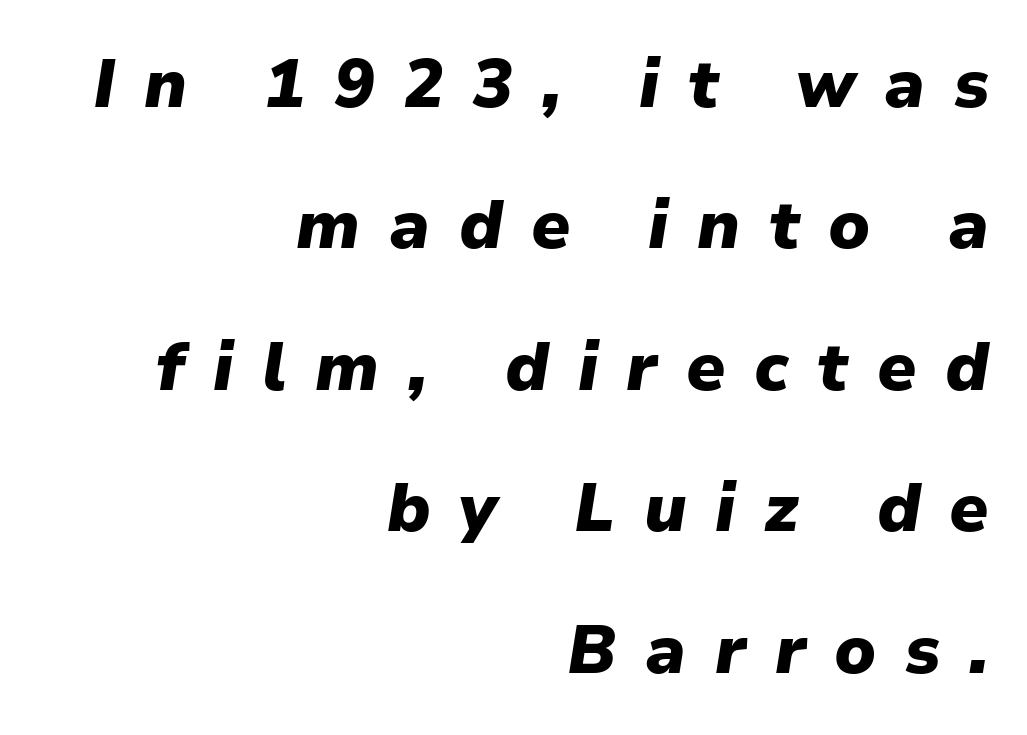
A typesetter would call this proportional, since set widths differ per character. In terms of leading, this rendering errs on the spacious side. The zone under the glyphs is completely vacant. One-word summary of the alignment: right.
